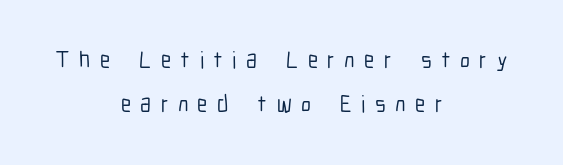
The image shows 23 px text type, upright; set centered, loose line spacing (1.92x), unusually wide letter spacing (+0.41 em), not underlined.
